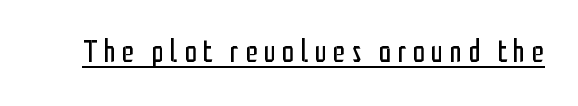
{"serif": "no", "italic": "no", "bold": "no", "weight": "regular", "width": "condensed", "stroke_contrast": "low", "x_height": "medium", "monospaced": "no", "underline": "yes", "letter_spacing": "wide", "letter_spacing_em": 0.2, "glyph_px": 31}
